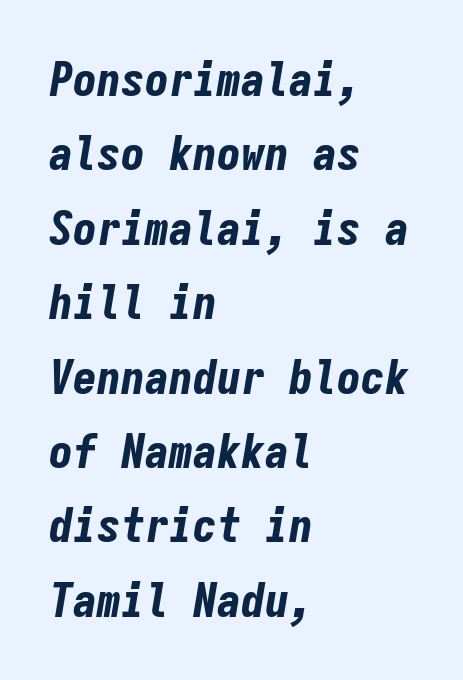
The image shows 48 px bold, condensed type, italic (leaning right), monospaced; set left-aligned, normal line spacing (1.55x), normal letter spacing, not underlined; low stroke contrast and a medium x-height.
